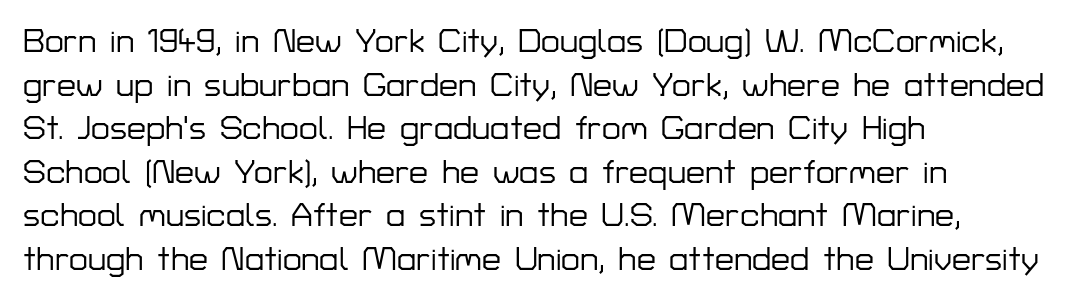
Underlining? Definitely not there. Each letter's strokes conclude bluntly, with no projecting serifs. The letters advance in unequal steps, a hallmark of proportional type. A typesetter would call this leading conventional body-copy spacing.
